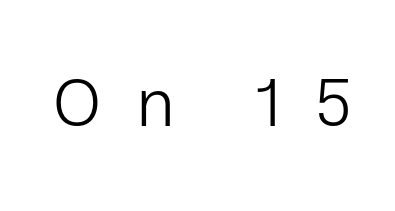
The image shows 70 px light sans-serif type, upright; set unusually wide letter spacing (+0.47 em), not underlined; low stroke contrast and a medium x-height.
